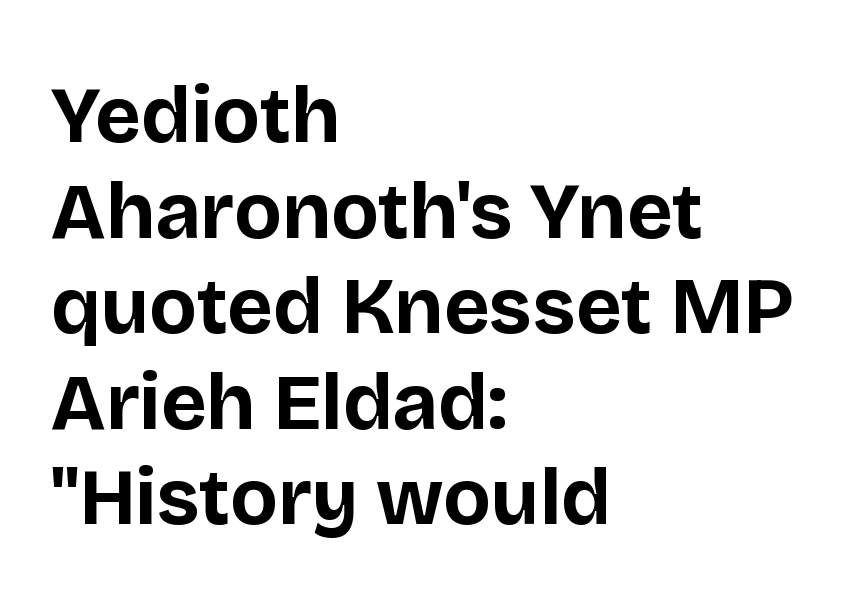
Q: Is the text bold? A: Yes.
Q: Is the text italic (slanted)? A: No, it is upright.
Q: Is the typeface a serif or a sans-serif typeface? A: Sans-serif.
Q: Is the text underlined? A: No.
Q: How is the paragraph aligned? A: Left-aligned.
Q: Is the spacing between letters normal or unusually wide? A: Normal.
Q: Width (condensed, normal, or wide)? A: Normal.
Q: Stroke contrast? A: Low.
Q: x-height? A: Large.
Q: Monospaced? A: No.
